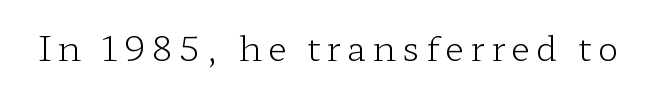
The image shows 35 px light, wide serif type, upright; set not underlined; low stroke contrast and a medium x-height.
